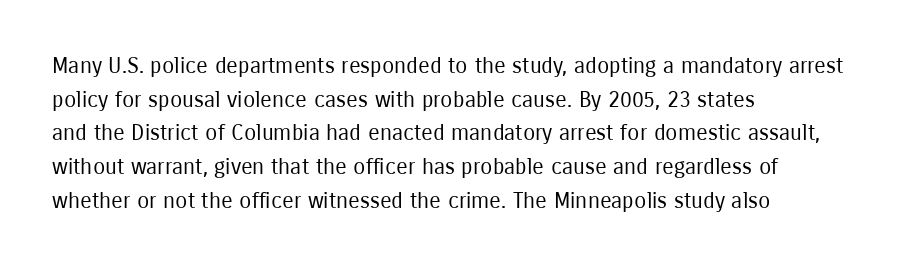
{"italic": "no", "bold": "no", "underline": "no", "align": "left", "line_spacing": "normal", "line_spacing_ratio": 1.53, "letter_spacing": "normal", "letter_spacing_em": 0.0, "glyph_px": 22}
